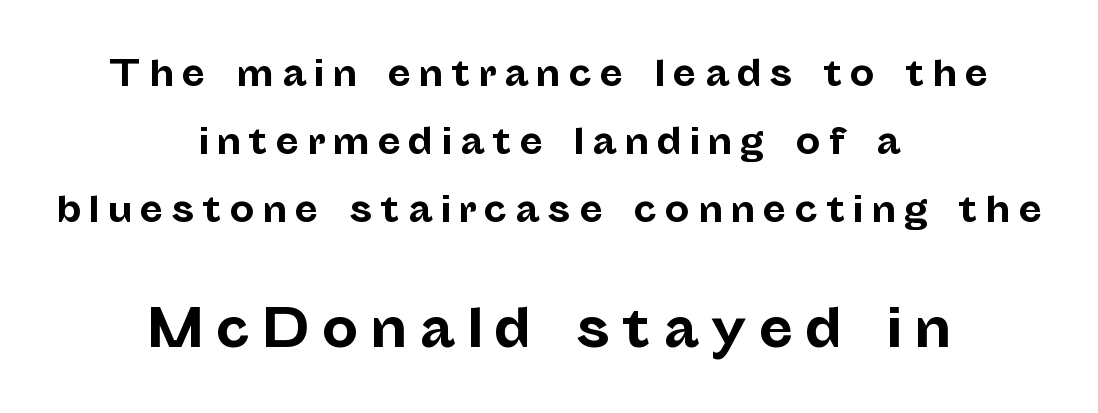
Q: Is the text bold? A: Yes.
Q: Is the text italic (slanted)? A: No, it is upright.
Q: Is the typeface a serif or a sans-serif typeface? A: Sans-serif.
Q: Is the text underlined? A: No.
Q: How is the paragraph aligned? A: Centered.
Q: Is the spacing between letters normal or unusually wide? A: Unusually wide.
Q: Is the spacing between lines tight, normal or loose? A: Loose.
Q: Which block of text is set in a larger size, the first (top) or the second (bottom)? A: The second (bottom) one.
Q: Width (condensed, normal, or wide)? A: Normal.
Q: Stroke contrast? A: Low.
Q: x-height? A: Medium.
Q: Monospaced? A: No.
